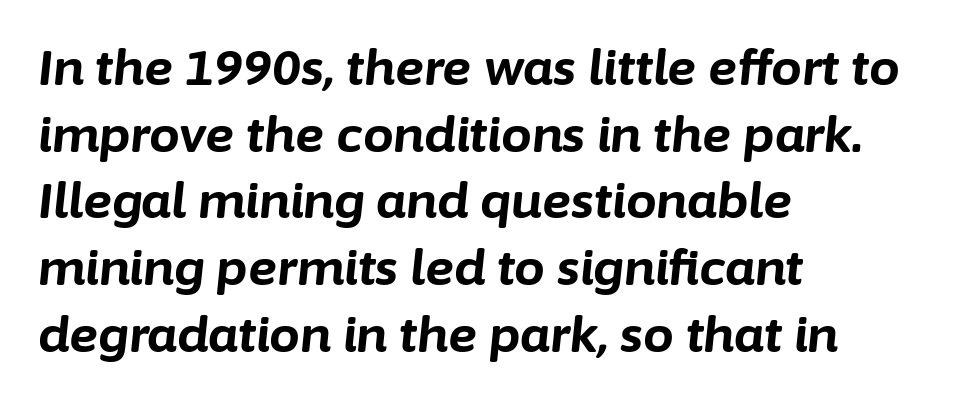
The image shows 49 px bold type, italic (leaning right); set left-aligned, normal line spacing (1.36x), normal letter spacing, not underlined; low stroke contrast and a medium x-height.
